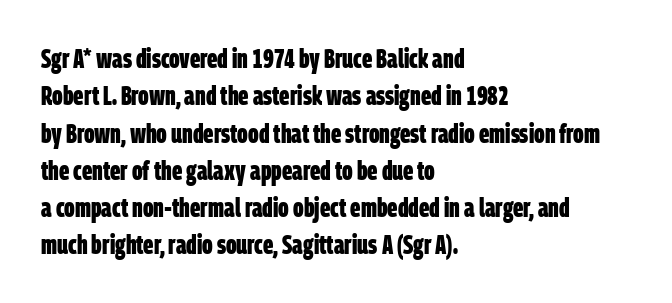
Q: Is the text bold? A: Yes.
Q: Is the text underlined? A: No.
Q: How is the paragraph aligned? A: Left-aligned.
Q: Is the spacing between letters normal or unusually wide? A: Normal.
Q: Is the spacing between lines tight, normal or loose? A: Normal.
